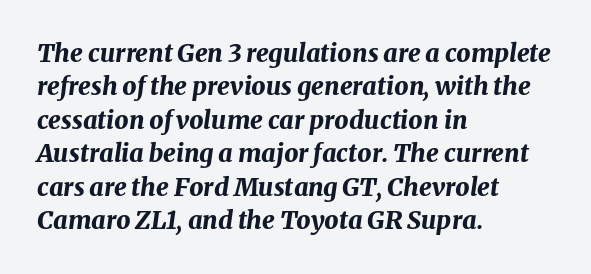
The image shows 25 px bold type, italic (leaning right); set left-aligned, normal line spacing (1.34x), normal letter spacing, not underlined.
